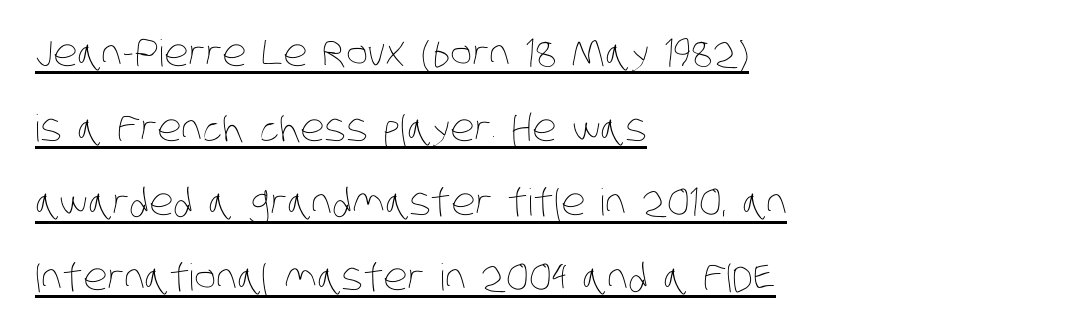
The image shows 37 px thin, condensed type; set left-aligned, loose line spacing (2.02x), normal letter spacing, underlined; low stroke contrast and a large x-height.
